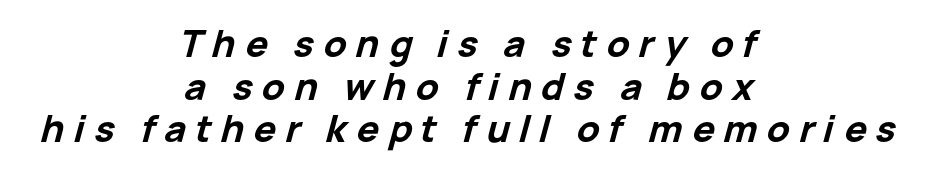
Q: Is the text bold? A: Yes.
Q: Is the text italic (slanted)? A: Yes, it leans right by about 15 degrees.
Q: Is the text underlined? A: No.
Q: How is the paragraph aligned? A: Centered.
Q: Is the spacing between letters normal or unusually wide? A: Unusually wide.
Q: Is the spacing between lines tight, normal or loose? A: Tight.
Q: Width (condensed, normal, or wide)? A: Normal.
Q: Stroke contrast? A: Low.
Q: x-height? A: Medium.
Q: Monospaced? A: No.
